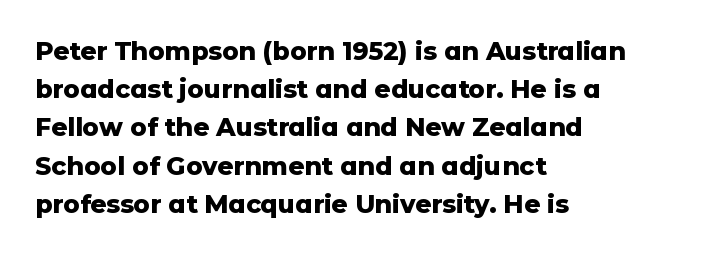
Lines of text with bare space underneath. Quick note: interline space is typical. The line texture is even and compact thanks to regular tracking. The letters stand straight up with perfectly vertical stems. I'd describe the lettering as bold — thick and assertive.
